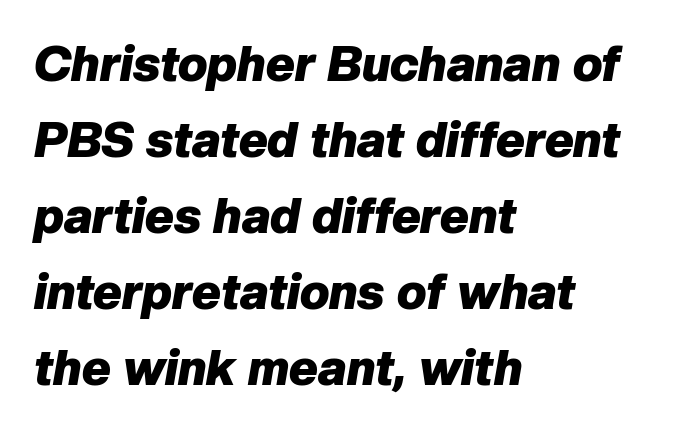
The image shows 49 px heavy type, italic (leaning right); set left-aligned, normal line spacing (1.55x), normal letter spacing, not underlined; low stroke contrast and a medium x-height.
